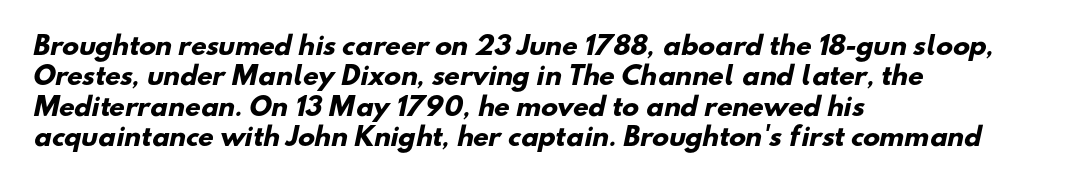
The image shows 25 px bold type; set left-aligned, line spacing 1.22x, normal letter spacing, not underlined.
